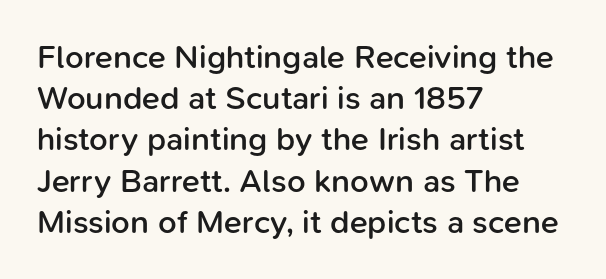
The image shows 33 px semibold sans-serif type, upright; set left-aligned, normal line spacing (1.25x), normal letter spacing, not underlined; low stroke contrast and a medium x-height.
